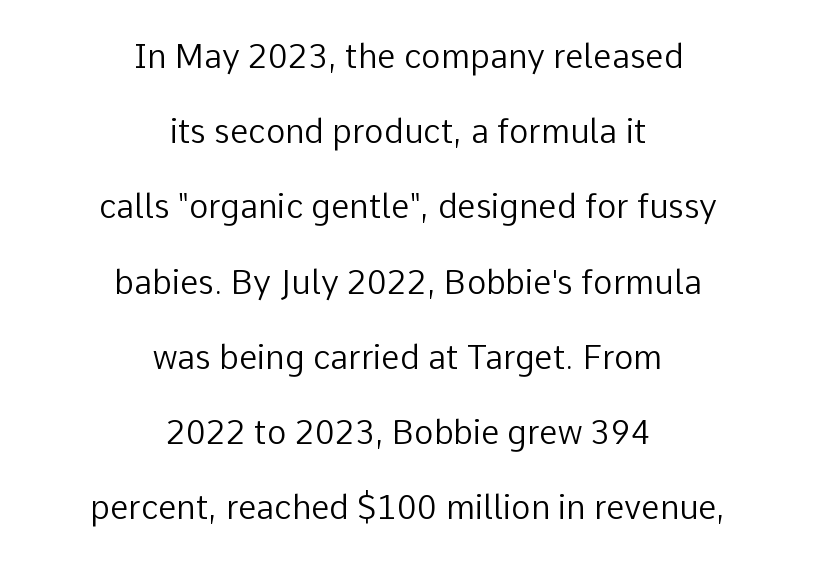
Every stem runs plumb, perpendicular to the baseline. Reading down the block, each line starts at a different indent, mirrored at its end. A typesetter would call this proportional, since set widths differ per character. The string is rendered with underlining switched off.
